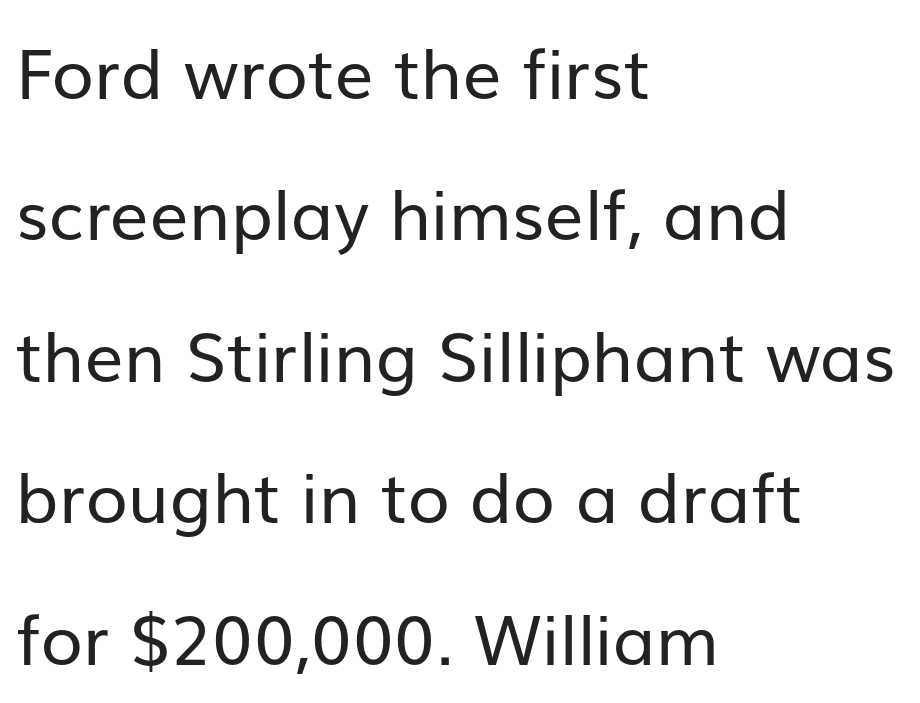
{"serif": "no", "italic": "no", "bold": "no", "weight": "regular", "width": "normal", "stroke_contrast": "low", "x_height": "medium", "monospaced": "no", "underline": "no", "align": "left", "line_spacing": "loose", "line_spacing_ratio": 2.05, "letter_spacing": "normal", "letter_spacing_em": 0.0, "glyph_px": 69}
